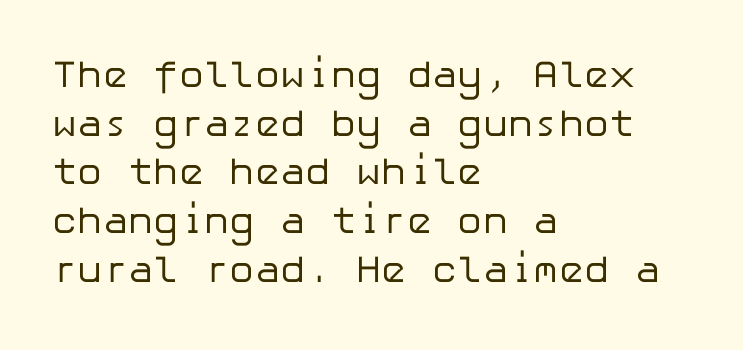
Compared with typical body copy, the letter spacing here is the same. Descenders are the only things crossing below the line. Weight: regular or lighter. Regarding leading, the lines here are spaced in the standard way. What kind of face is this? One without serifs — a sans. Posture: straight, roman, zero tilt.
